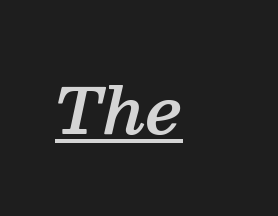
{"serif": "yes", "italic": "yes", "lean": "right", "slant_degrees": 13, "bold": "semi", "weight": "semibold", "width": "normal", "stroke_contrast": "medium", "x_height": "medium", "monospaced": "no", "underline": "yes", "letter_spacing": "normal", "letter_spacing_em": 0.0, "glyph_px": 63}
